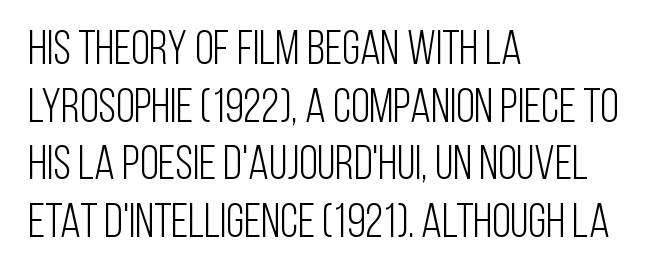
Q: Is the text bold? A: No.
Q: Is the text italic (slanted)? A: No, it is upright.
Q: Is the typeface a serif or a sans-serif typeface? A: Sans-serif.
Q: Is the text underlined? A: No.
Q: How is the paragraph aligned? A: Left-aligned.
Q: Is the spacing between letters normal or unusually wide? A: Normal.
Q: Width (condensed, normal, or wide)? A: Condensed.
Q: Stroke contrast? A: Low.
Q: x-height? A: Large.
Q: Monospaced? A: No.
